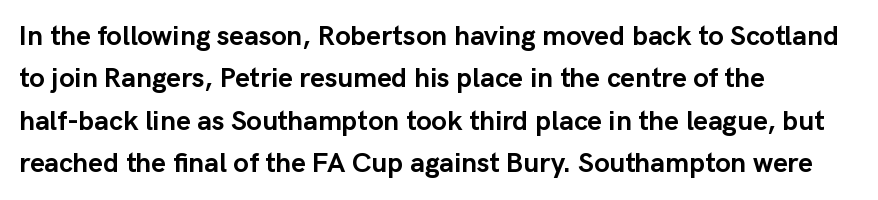
Q: Is the text bold? A: Yes.
Q: Is the text italic (slanted)? A: No, it is upright.
Q: Is the typeface a serif or a sans-serif typeface? A: Sans-serif.
Q: Is the text underlined? A: No.
Q: How is the paragraph aligned? A: Left-aligned.
Q: Is the spacing between letters normal or unusually wide? A: Normal.
Q: Is the spacing between lines tight, normal or loose? A: Normal.
Q: Width (condensed, normal, or wide)? A: Normal.
Q: Stroke contrast? A: Low.
Q: x-height? A: Medium.
Q: Monospaced? A: No.
